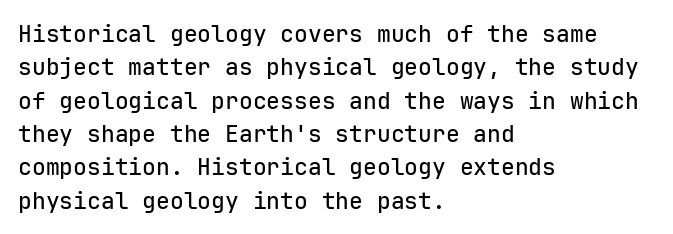
{"italic": "no", "underline": "no", "align": "left", "line_spacing": "normal", "line_spacing_ratio": 1.45, "letter_spacing": "normal", "letter_spacing_em": 0.0, "glyph_px": 23}
